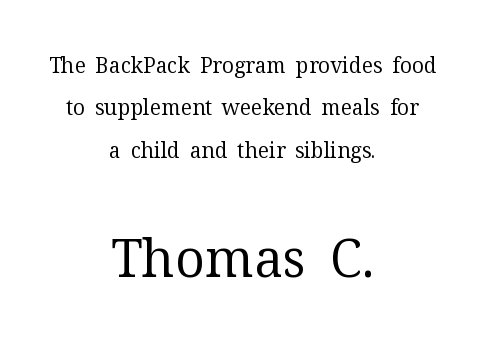
Whoever set this chose breathing room over compactness in the vertical rhythm. Teacher's note: observe the equal gaps on both sides — that is centered alignment. Type size steps up from the first block to the second. Serif or sans? Serif — the stroke terminals have little feet. Varying glyph widths throughout — classic text-font behaviour.
